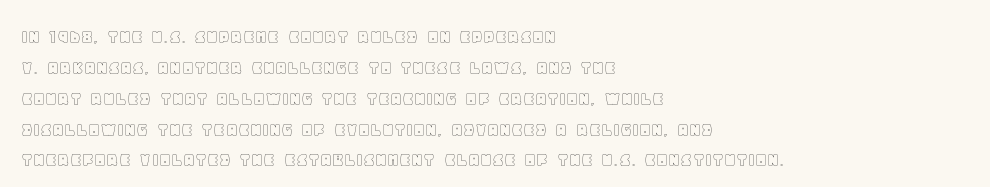
The image shows 21 px text type, upright; set left-aligned, normal line spacing (1.47x), normal letter spacing, not underlined.
